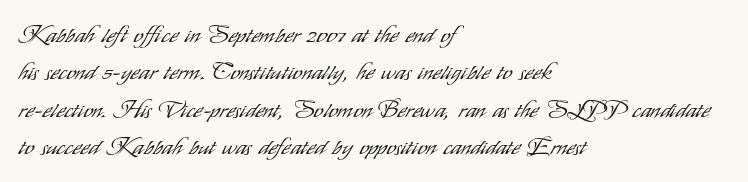
{"bold": "no", "underline": "no", "align": "left", "line_spacing": "normal", "line_spacing_ratio": 1.56, "letter_spacing": "normal", "letter_spacing_em": 0.0, "glyph_px": 24}
